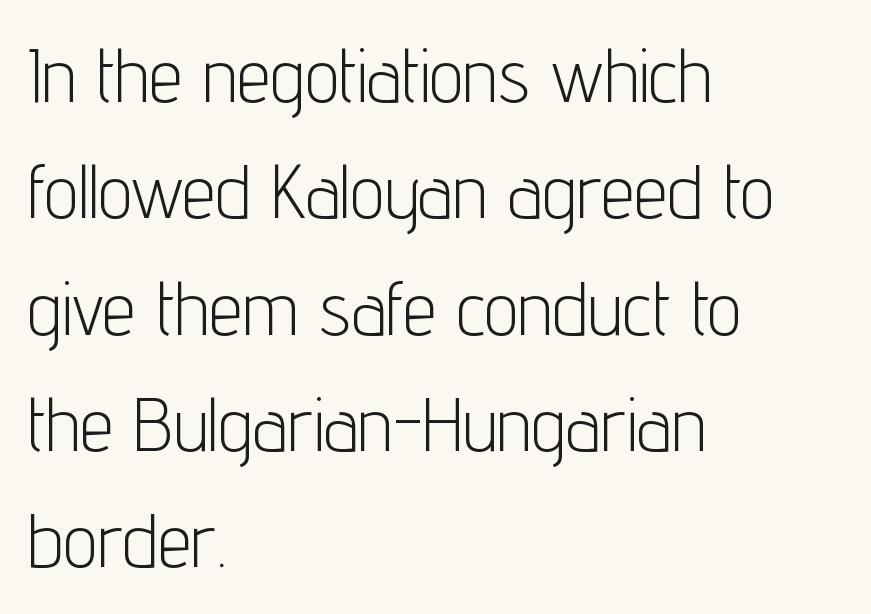
Type without underlining. Is there much room between lines? A standard amount, neither cramped nor airy. Looks like regular typesetting: each glyph gets only the width it needs. Nope, no serifs anywhere on these letters. Words appear dense and cohesive because spacing is normal. A student would call this left alignment; a typographer would say flush left, rag right.
